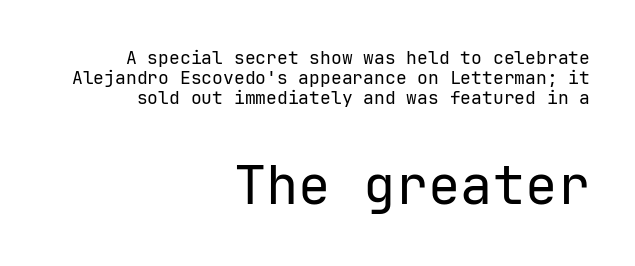
The image shows 54 px regular-weight sans-serif type, upright, monospaced; set right-aligned, tight line spacing (1.1x), normal letter spacing, not underlined; the second (bottom) block is 3.0x larger; low stroke contrast and a medium x-height.
